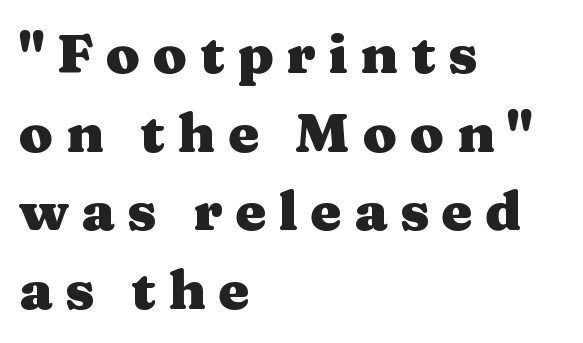
Q: Is the text bold? A: Yes.
Q: Is the text italic (slanted)? A: No, it is upright.
Q: Is the typeface a serif or a sans-serif typeface? A: Serif.
Q: Is the text underlined? A: No.
Q: How is the paragraph aligned? A: Left-aligned.
Q: Is the spacing between letters normal or unusually wide? A: Unusually wide.
Q: Is the spacing between lines tight, normal or loose? A: Normal.
Q: Width (condensed, normal, or wide)? A: Wide.
Q: Stroke contrast? A: Medium.
Q: x-height? A: Medium.
Q: Monospaced? A: No.
